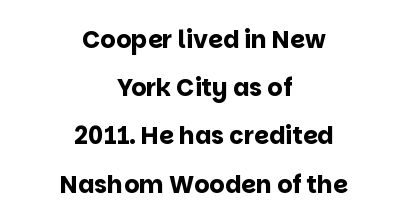
{"italic": "no", "bold": "yes", "underline": "no", "align": "center", "line_spacing": "loose", "line_spacing_ratio": 2.01, "letter_spacing": "normal", "letter_spacing_em": 0.0, "glyph_px": 24}
